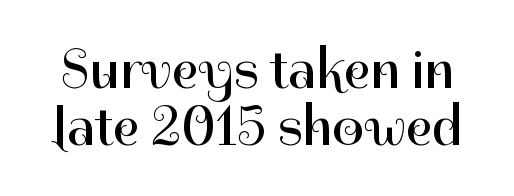
Quick note: interline space is minimal. Character widths vary here, with narrow letters taking less room than wide ones. Does the type have serifs? No, each stem ends abruptly. The letters stand straight up with perfectly vertical stems. Ink coverage per letter is moderate at most. Look at the tracking — it's just the regular setting, nothing added.
